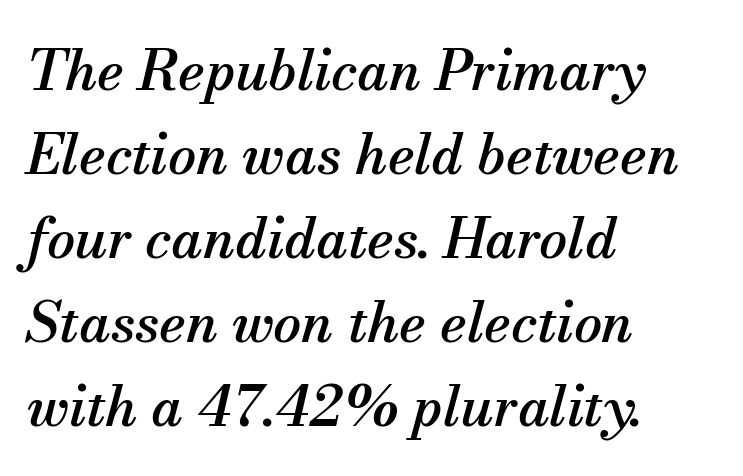
{"serif": "yes", "italic": "yes", "lean": "right", "slant_degrees": 13, "width": "normal", "stroke_contrast": "medium", "x_height": "small", "monospaced": "no", "underline": "no", "align": "left", "line_spacing": "normal", "line_spacing_ratio": 1.5, "letter_spacing": "normal", "letter_spacing_em": 0.0, "glyph_px": 56}
